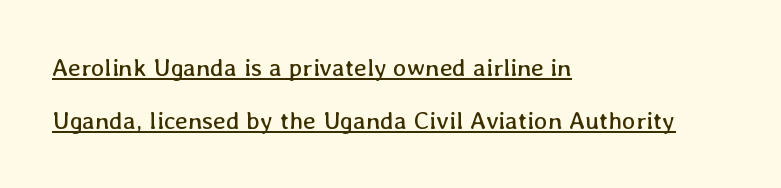
Q: Is the text bold? A: No.
Q: Is the text italic (slanted)? A: No, it is upright.
Q: Is the text underlined? A: Yes.
Q: How is the paragraph aligned? A: Left-aligned.
Q: Is the spacing between letters normal or unusually wide? A: Normal.
Q: Is the spacing between lines tight, normal or loose? A: Loose.
